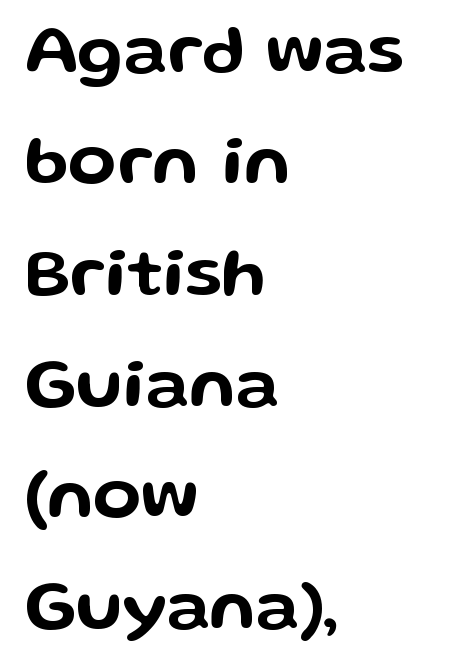
{"serif": "no", "italic": "no", "width": "wide", "stroke_contrast": "low", "x_height": "medium", "monospaced": "no", "underline": "no", "align": "left", "line_spacing": "normal", "line_spacing_ratio": 1.59, "letter_spacing": "normal", "letter_spacing_em": 0.0, "glyph_px": 70}
